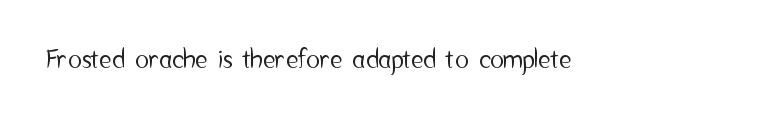
Q: Is the text italic (slanted)? A: No, it is upright.
Q: Is the text underlined? A: No.
Q: Is the spacing between letters normal or unusually wide? A: Normal.
